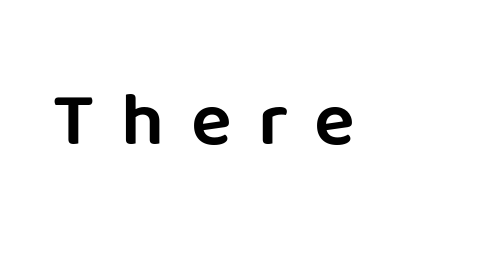
The image shows 76 px sans-serif type, upright; set unusually wide letter spacing (+0.35 em), not underlined; low stroke contrast and a large x-height.
